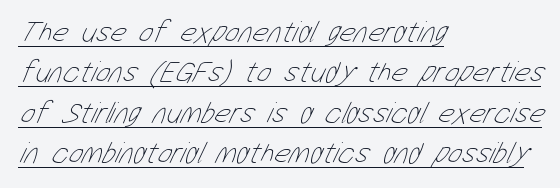
Q: Is the text bold? A: No.
Q: Is the text underlined? A: Yes.
Q: How is the paragraph aligned? A: Left-aligned.
Q: Is the spacing between letters normal or unusually wide? A: Normal.
Q: Is the spacing between lines tight, normal or loose? A: Normal.
Q: Width (condensed, normal, or wide)? A: Condensed.
Q: Stroke contrast? A: Low.
Q: x-height? A: Medium.
Q: Monospaced? A: No.
